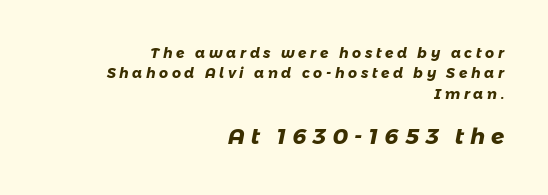
{"bold": "yes", "underline": "no", "align": "right", "line_spacing": "normal", "line_spacing_ratio": 1.45, "letter_spacing": "wide", "letter_spacing_em": 0.26, "larger_block": "second", "size_ratio": 1.57, "glyph_px": 22}
